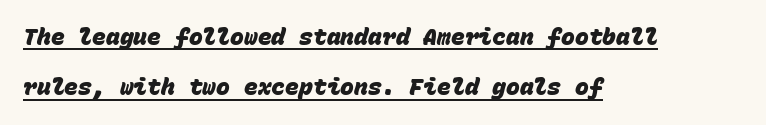
Typeset ragged right — the left edge is the straight one. Pretty heavy lettering here — definitely bold. You can see a thin bar hugging the bottom of the glyphs. Airy leading.
